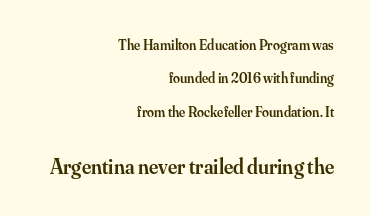
Q: Is the text bold? A: Semi-bold.
Q: Is the text italic (slanted)? A: No, it is upright.
Q: Is the text underlined? A: No.
Q: How is the paragraph aligned? A: Right-aligned.
Q: Is the spacing between letters normal or unusually wide? A: Normal.
Q: Is the spacing between lines tight, normal or loose? A: Loose.
Q: Which block of text is set in a larger size, the first (top) or the second (bottom)? A: The second (bottom) one.
